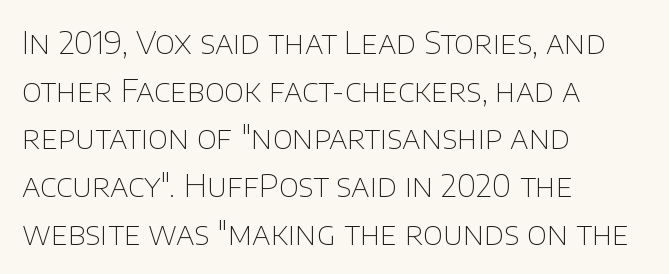
Q: Is the text bold? A: No.
Q: Is the text italic (slanted)? A: No, it is upright.
Q: Is the typeface a serif or a sans-serif typeface? A: Sans-serif.
Q: Is the text underlined? A: No.
Q: How is the paragraph aligned? A: Left-aligned.
Q: Is the spacing between letters normal or unusually wide? A: Normal.
Q: Is the spacing between lines tight, normal or loose? A: Normal.
Q: Width (condensed, normal, or wide)? A: Normal.
Q: Stroke contrast? A: Low.
Q: x-height? A: Large.
Q: Monospaced? A: No.
